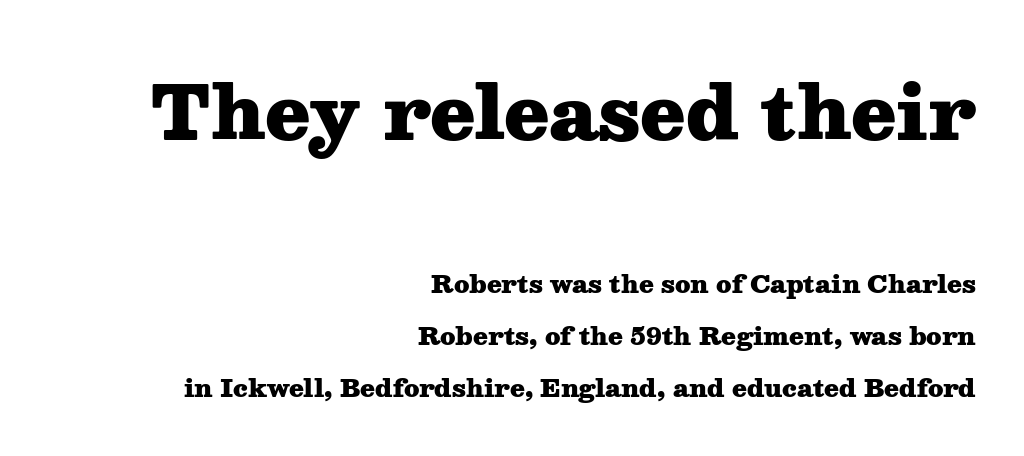
{"serif": "yes", "italic": "no", "bold": "yes", "weight": "heavy", "width": "wide", "stroke_contrast": "medium", "x_height": "medium", "monospaced": "no", "underline": "no", "align": "right", "line_spacing": "loose", "line_spacing_ratio": 2.15, "letter_spacing": "normal", "letter_spacing_em": 0.0, "larger_block": "first", "size_ratio": 3.04, "glyph_px": 73}
